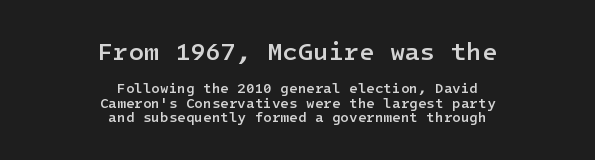
Very little white space separates one row of letters from the next. Unlike italic type, these characters show no tilt at all. The typesetting leans somewhat heavy: a semibold. The setting favours the middle, as headings and verse often do. Does extra space separate the letters? No, they use regular spacing. The space beneath each line is pristine and unruled.
